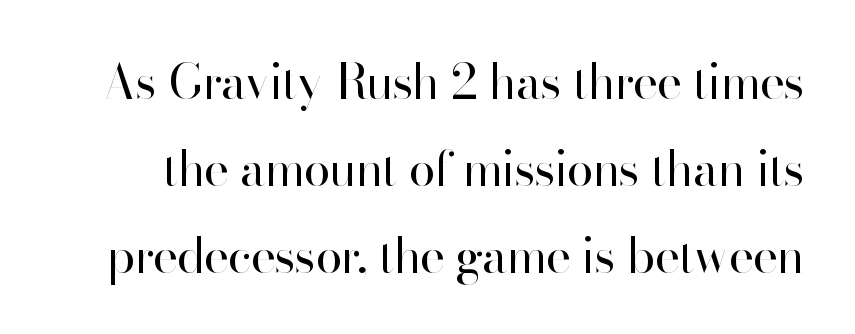
The image shows 48 px regular-weight sans-serif type, upright; set line spacing 1.81x, normal letter spacing, not underlined; high stroke contrast and a small x-height.
